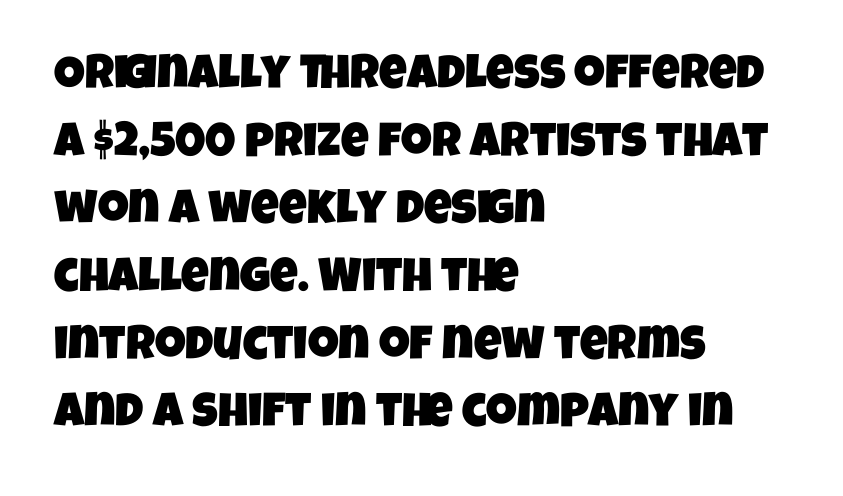
Q: Is the typeface a serif or a sans-serif typeface? A: Sans-serif.
Q: Is the text underlined? A: No.
Q: How is the paragraph aligned? A: Left-aligned.
Q: Is the spacing between letters normal or unusually wide? A: Normal.
Q: Is the spacing between lines tight, normal or loose? A: Normal.
Q: Width (condensed, normal, or wide)? A: Condensed.
Q: Stroke contrast? A: Low.
Q: x-height? A: Large.
Q: Monospaced? A: No.
